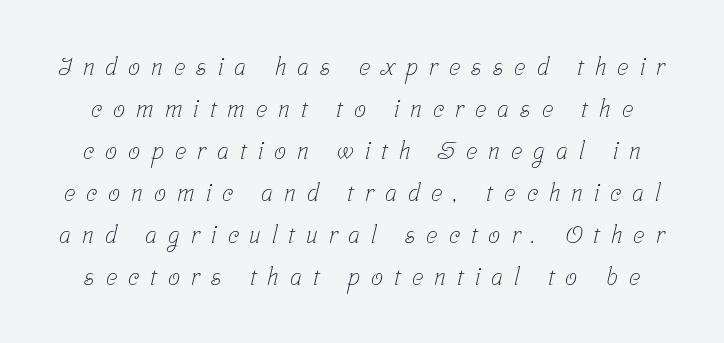
The image shows 24 px text type; set line spacing 1.75x, unusually wide letter spacing (+0.46 em), not underlined.
